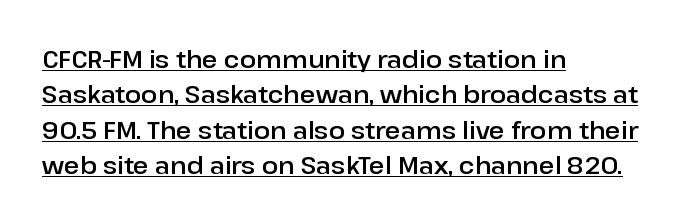
Notice how a bar underscores the lettering throughout. Characters follow at the spacing the type designer built in. Which margin do the lines hug? The left one — the right edge is uneven. The leading is moderate, giving the passage an even texture.
